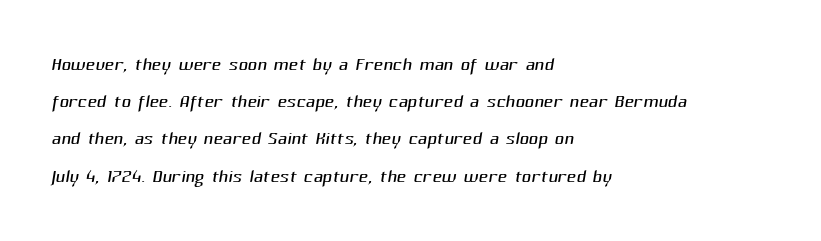
The image shows 26 px text type; set left-aligned, normal line spacing (1.43x), normal letter spacing, not underlined.
